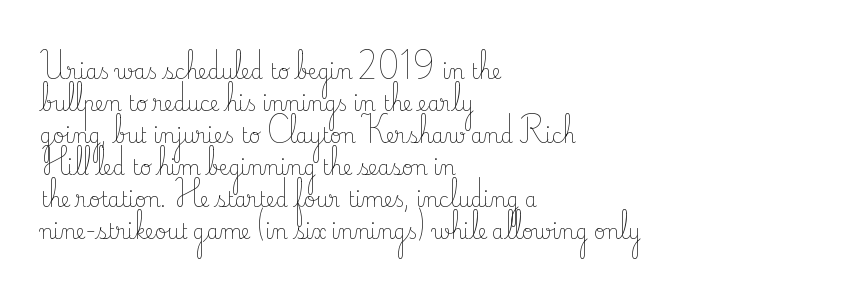
Q: Is the text bold? A: No.
Q: Is the text italic (slanted)? A: No, it is upright.
Q: Is the text underlined? A: No.
Q: How is the paragraph aligned? A: Left-aligned.
Q: Is the spacing between letters normal or unusually wide? A: Normal.
Q: Is the spacing between lines tight, normal or loose? A: Normal.
